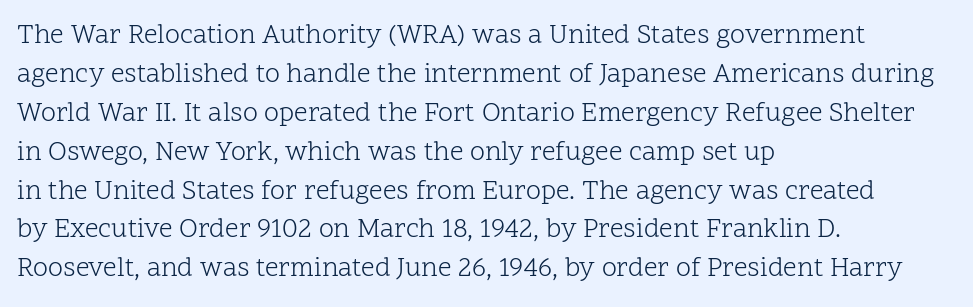
Q: Is the text bold? A: No.
Q: Is the text italic (slanted)? A: No, it is upright.
Q: Is the text underlined? A: No.
Q: How is the paragraph aligned? A: Left-aligned.
Q: Is the spacing between letters normal or unusually wide? A: Normal.
Q: Is the spacing between lines tight, normal or loose? A: Normal.
